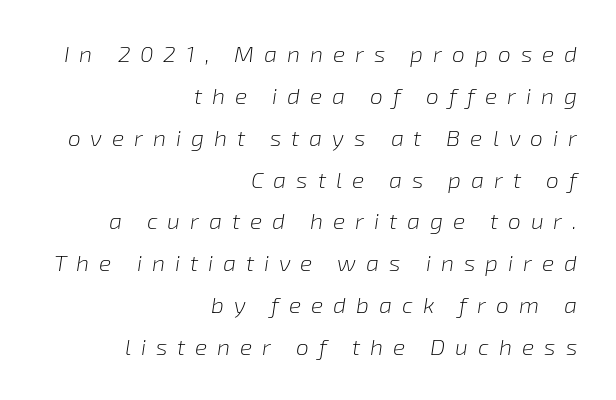
Q: Is the text bold? A: No.
Q: Is the text italic (slanted)? A: Yes, it leans right by about 8 degrees.
Q: Is the text underlined? A: No.
Q: How is the paragraph aligned? A: Right-aligned.
Q: Is the spacing between letters normal or unusually wide? A: Unusually wide.
